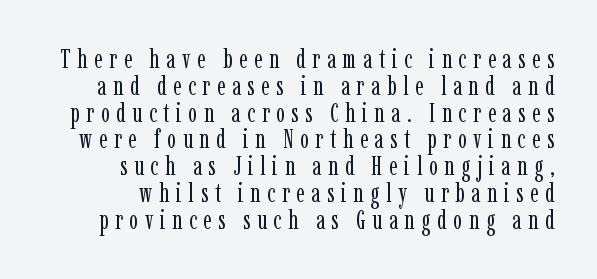
Q: Is the text bold? A: No.
Q: Is the text italic (slanted)? A: No, it is upright.
Q: Is the text underlined? A: No.
Q: How is the paragraph aligned? A: Right-aligned.
Q: Is the spacing between letters normal or unusually wide? A: Unusually wide.
Q: Is the spacing between lines tight, normal or loose? A: Tight.
